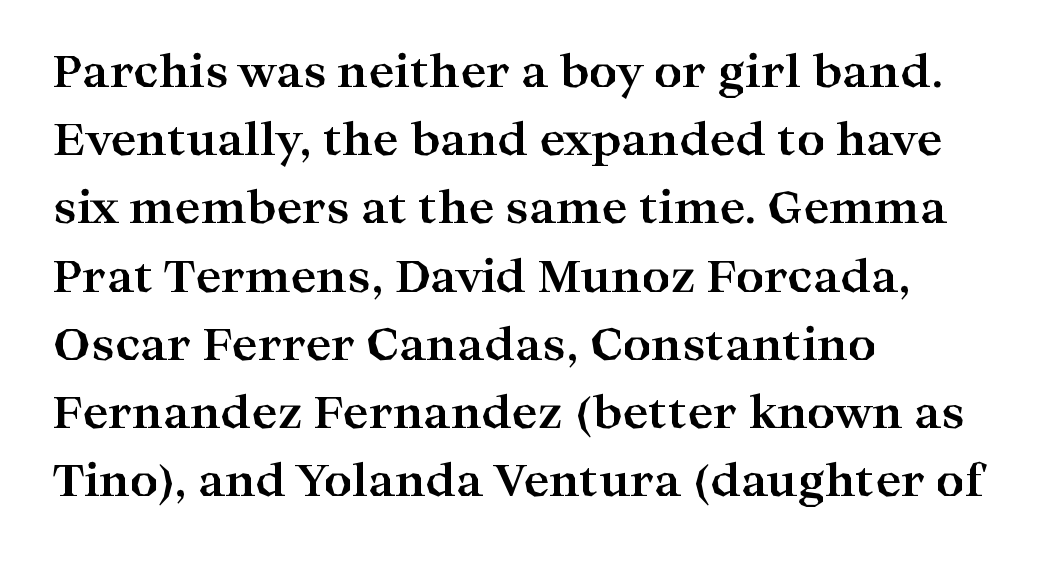
{"serif": "yes", "italic": "no", "bold": "yes", "weight": "bold", "width": "wide", "stroke_contrast": "high", "x_height": "medium", "monospaced": "no", "underline": "no", "align": "left", "line_spacing": "normal", "line_spacing_ratio": 1.55, "letter_spacing": "normal", "letter_spacing_em": 0.0, "glyph_px": 44}
